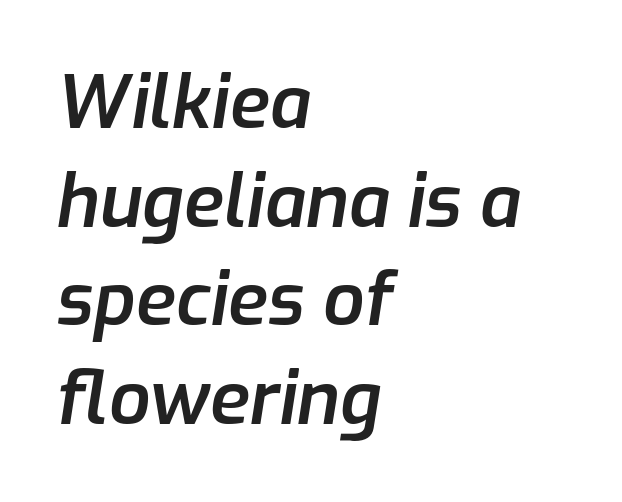
The image shows 73 px semibold type, italic (leaning right); set left-aligned, normal line spacing (1.35x), normal letter spacing, not underlined; low stroke contrast and a medium x-height.
